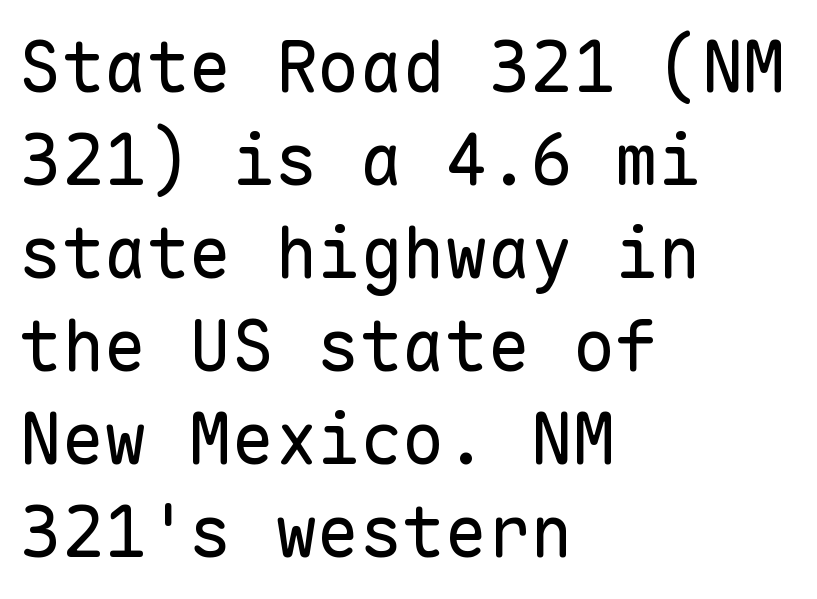
The image shows 71 px regular-weight sans-serif type, upright, monospaced; set left-aligned, normal line spacing (1.31x), normal letter spacing, not underlined; low stroke contrast and a medium x-height.
